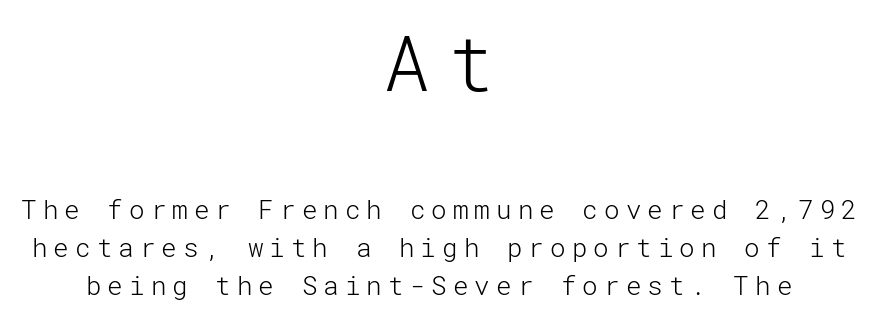
Q: Is the text bold? A: No.
Q: Is the text italic (slanted)? A: No, it is upright.
Q: Is the typeface a serif or a sans-serif typeface? A: Sans-serif.
Q: Is the text underlined? A: No.
Q: How is the paragraph aligned? A: Centered.
Q: Is the spacing between letters normal or unusually wide? A: Unusually wide.
Q: Is the spacing between lines tight, normal or loose? A: Normal.
Q: Which block of text is set in a larger size, the first (top) or the second (bottom)? A: The first (top) one.
Q: Width (condensed, normal, or wide)? A: Normal.
Q: Stroke contrast? A: Low.
Q: x-height? A: Medium.
